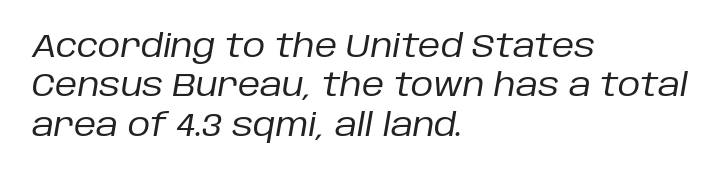
When letters slant like this, we call the style italic. The passage shown is not bold in any degree. Note the varied advance widths — an 'i' is clearly narrower than an 'm'. Beneath every word, the page is bare. Is the block centered? No — it sits flush against the left margin.
